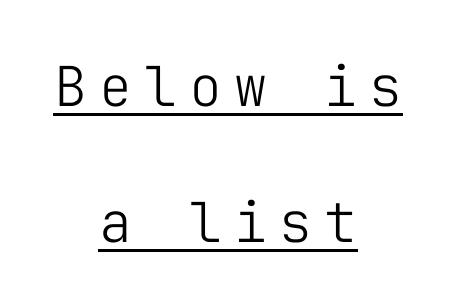
Q: Is the text bold? A: No.
Q: Is the text italic (slanted)? A: No, it is upright.
Q: Is the typeface a serif or a sans-serif typeface? A: Sans-serif.
Q: Is the text underlined? A: Yes.
Q: How is the paragraph aligned? A: Centered.
Q: Is the spacing between letters normal or unusually wide? A: Unusually wide.
Q: Is the spacing between lines tight, normal or loose? A: Loose.
Q: Width (condensed, normal, or wide)? A: Normal.
Q: Stroke contrast? A: Low.
Q: x-height? A: Medium.
Q: Monospaced? A: Yes.
